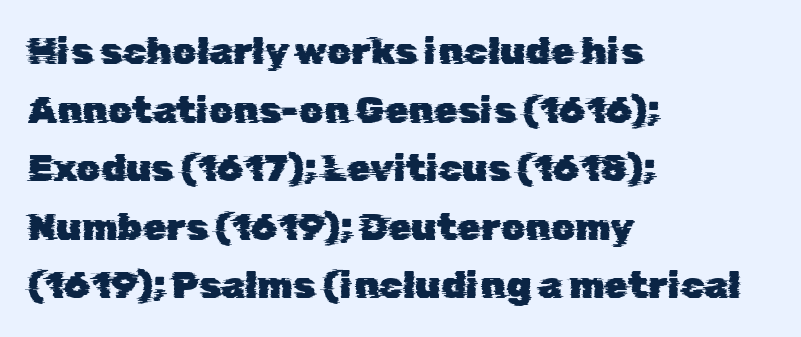
The image shows 38 px sans-serif type; set left-aligned, normal line spacing (1.54x), normal letter spacing, not underlined; low stroke contrast and a medium x-height.
